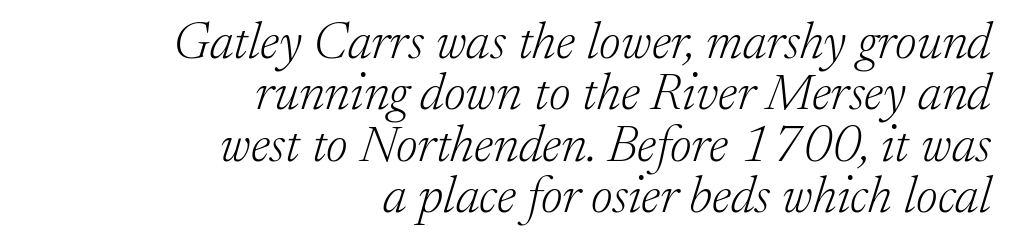
{"serif": "yes", "italic": "yes", "lean": "right", "slant_degrees": 17, "bold": "no", "weight": "light", "width": "normal", "stroke_contrast": "low", "x_height": "medium", "monospaced": "no", "underline": "no", "align": "right", "line_spacing": "tight", "line_spacing_ratio": 0.99, "letter_spacing": "normal", "letter_spacing_em": 0.0, "glyph_px": 52}
